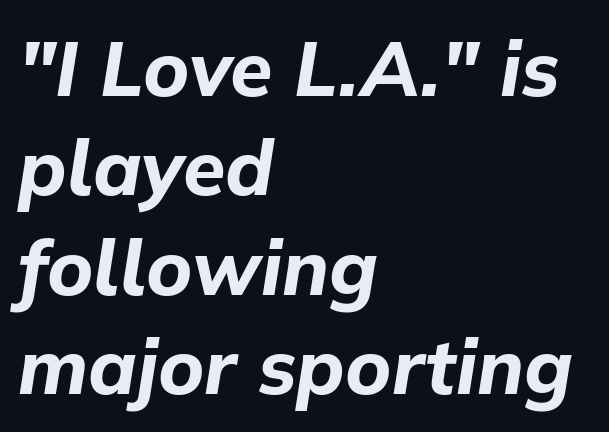
The passage shown stacks its lines at a standard gap. On the weight axis this lands at bold, roughly 700. Here the designer chose a conventional face with non-uniform glyph widths. Standard letterfit; no display-style spreading of the glyphs. You can tell it's italic because the verticals aren't actually vertical.
